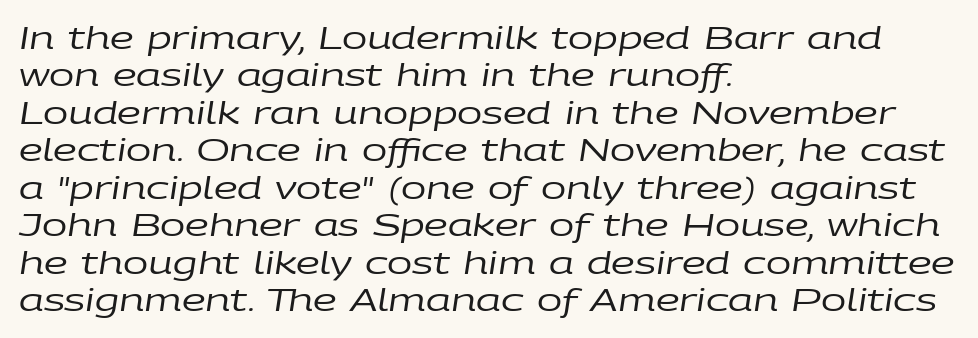
The image shows 30 px regular-weight, wide type, italic (leaning right); set left-aligned, normal line spacing (1.25x), normal letter spacing, not underlined; low stroke contrast and a large x-height.
